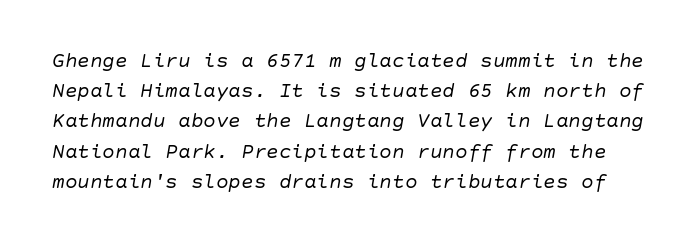
{"italic": "yes", "lean": "right", "slant_degrees": 10, "bold": "no", "underline": "no", "line_spacing": "normal", "line_spacing_ratio": 1.44, "letter_spacing": "normal", "letter_spacing_em": 0.0, "glyph_px": 21}
